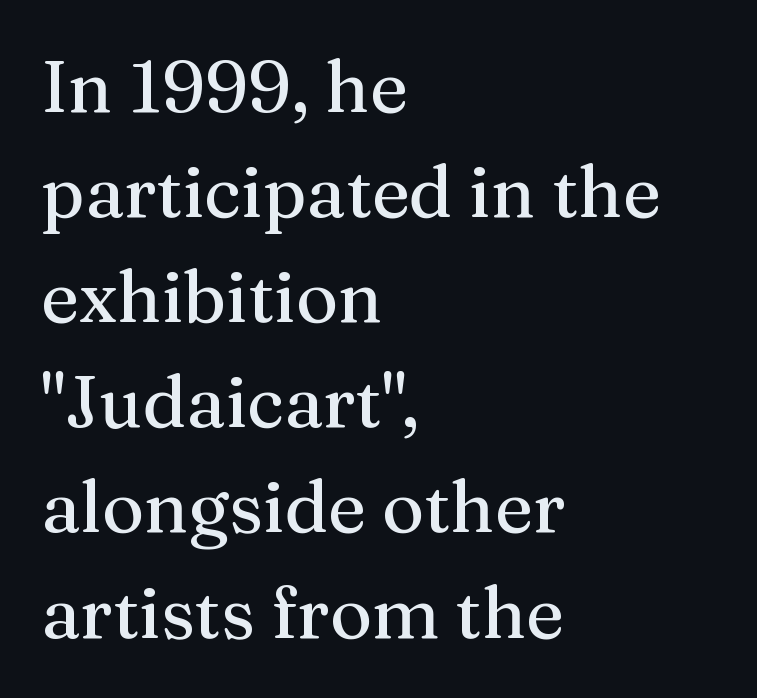
{"serif": "yes", "italic": "no", "width": "normal", "stroke_contrast": "medium", "x_height": "medium", "monospaced": "no", "underline": "no", "align": "left", "line_spacing": "normal", "line_spacing_ratio": 1.46, "letter_spacing": "normal", "letter_spacing_em": 0.0, "glyph_px": 72}
